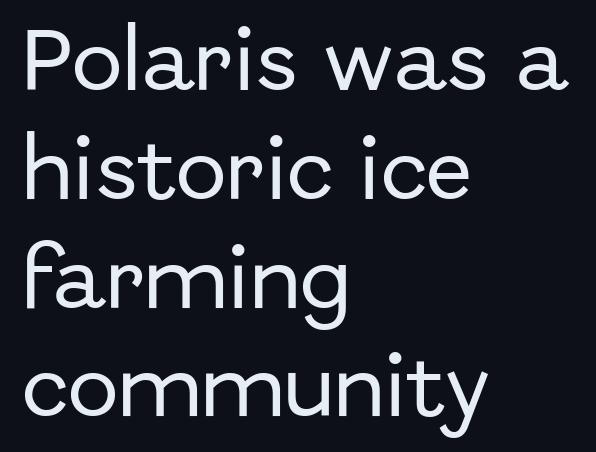
{"serif": "no", "italic": "no", "width": "normal", "stroke_contrast": "low", "x_height": "medium", "monospaced": "no", "underline": "no", "align": "left", "line_spacing": "normal", "line_spacing_ratio": 1.6, "letter_spacing": "normal", "letter_spacing_em": 0.0, "glyph_px": 68}
